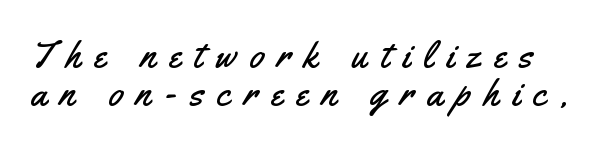
The strip under each line holds only bare page. Note the varied advance widths — an 'i' is clearly narrower than an 'm'. Note: no serifs on the glyphs.
